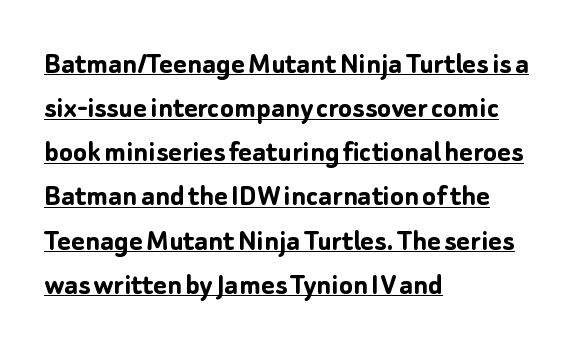
The image shows 32 px semibold sans-serif type, upright; set left-aligned, normal line spacing (1.38x), normal letter spacing, underlined; low stroke contrast and a medium x-height.
